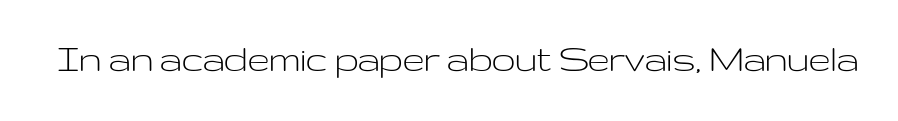
Q: Is the text bold? A: No.
Q: Is the text italic (slanted)? A: No, it is upright.
Q: Is the typeface a serif or a sans-serif typeface? A: Sans-serif.
Q: Is the text underlined? A: No.
Q: Is the spacing between letters normal or unusually wide? A: Normal.
Q: Width (condensed, normal, or wide)? A: Wide.
Q: Stroke contrast? A: Low.
Q: x-height? A: Medium.
Q: Monospaced? A: No.
